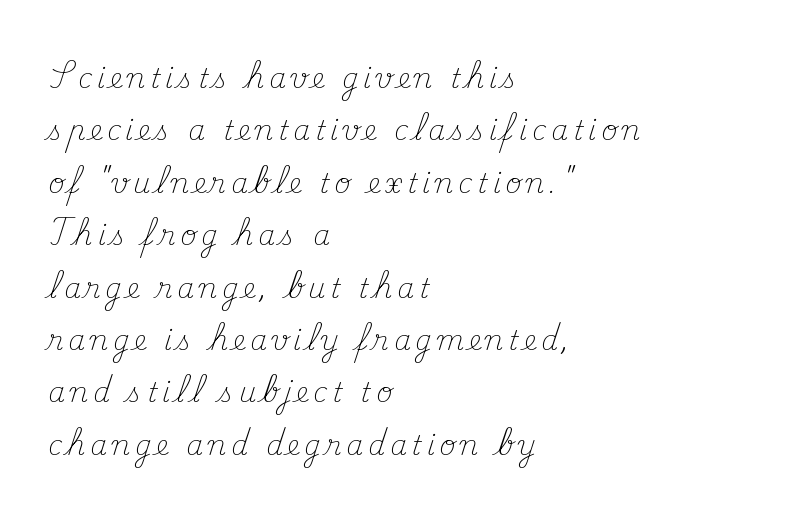
{"bold": "no", "underline": "no", "align": "left", "line_spacing": "loose", "line_spacing_ratio": 1.94, "glyph_px": 27}
